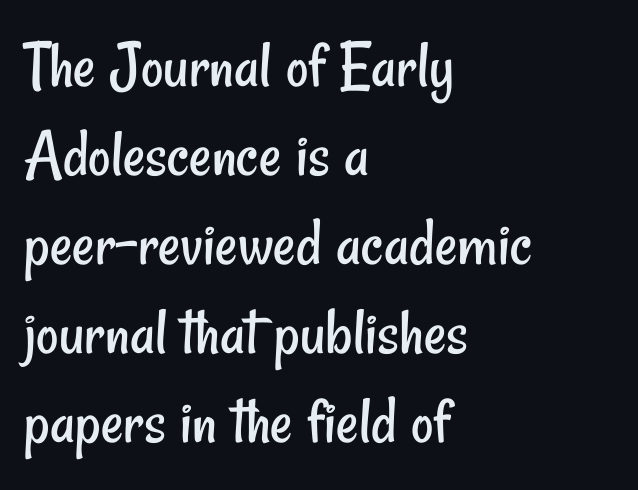
The image shows 69 px regular-weight, condensed sans-serif type; set left-aligned, normal line spacing (1.29x), normal letter spacing, not underlined; low stroke contrast and a small x-height.
